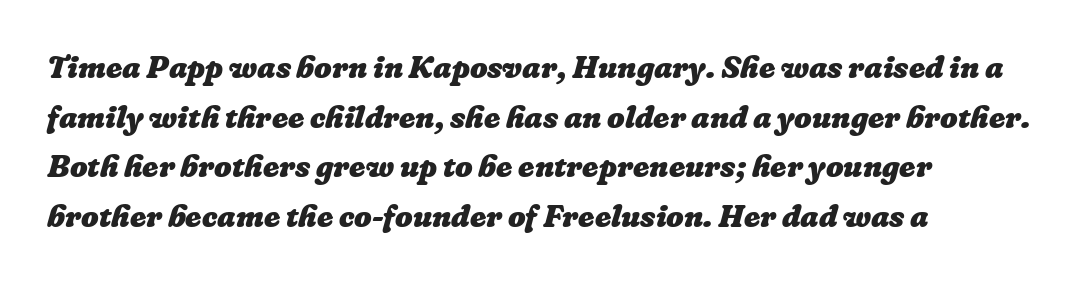
Q: Is the text bold? A: Yes.
Q: Is the text underlined? A: No.
Q: How is the paragraph aligned? A: Left-aligned.
Q: Is the spacing between letters normal or unusually wide? A: Normal.
Q: Is the spacing between lines tight, normal or loose? A: Normal.
Q: Width (condensed, normal, or wide)? A: Normal.
Q: Stroke contrast? A: Low.
Q: x-height? A: Medium.
Q: Monospaced? A: No.
